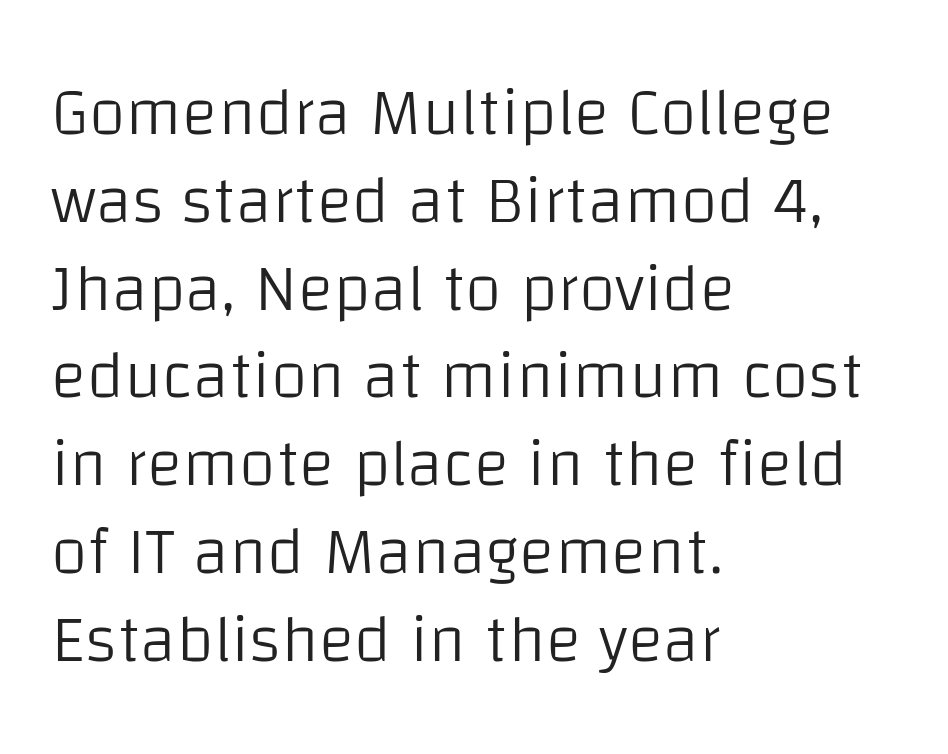
{"serif": "no", "italic": "no", "bold": "no", "weight": "light", "width": "normal", "stroke_contrast": "low", "x_height": "large", "monospaced": "no", "underline": "no", "align": "left", "line_spacing": "normal", "line_spacing_ratio": 1.31, "letter_spacing": "normal", "letter_spacing_em": 0.0, "glyph_px": 67}
